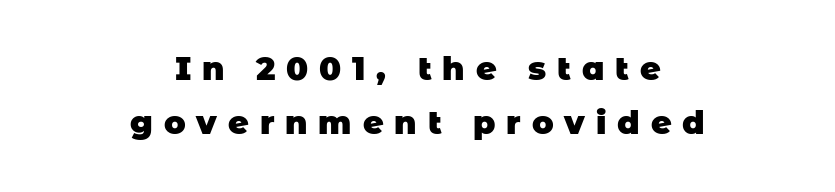
The image shows 32 px heavy sans-serif type; set centered, normal line spacing (1.68x), unusually wide letter spacing (+0.34 em), not underlined; low stroke contrast and a large x-height.
